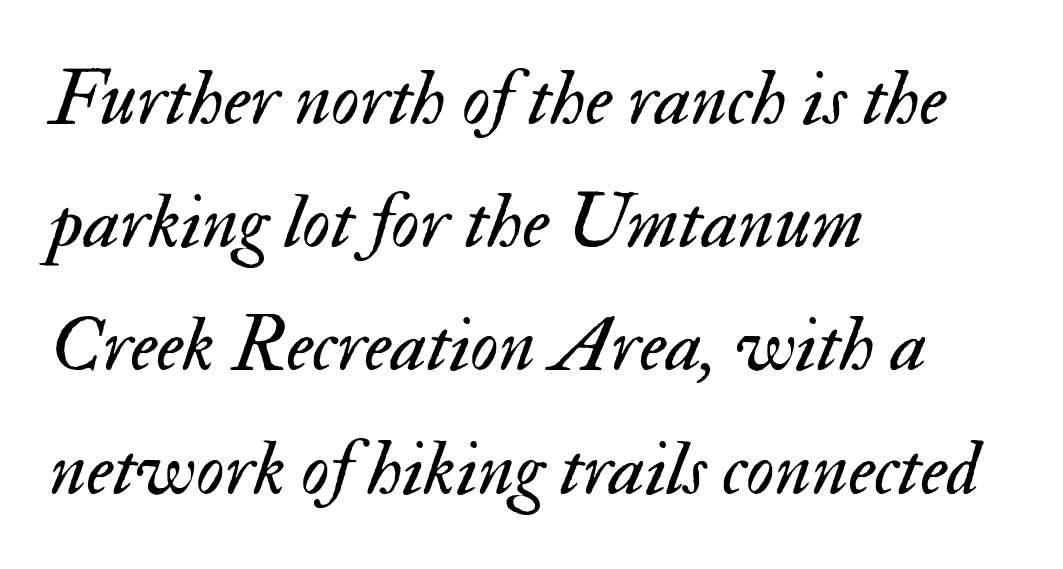
The image shows 78 px regular-weight type, italic (leaning right); set left-aligned, normal line spacing (1.58x), normal letter spacing, not underlined; medium stroke contrast and a small x-height.
